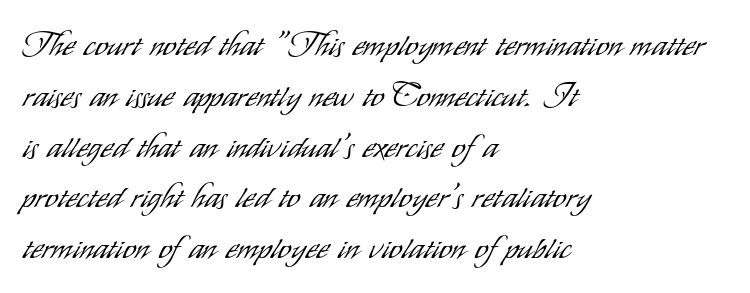
{"serif": "no", "bold": "no", "weight": "light", "width": "condensed", "stroke_contrast": "low", "x_height": "small", "monospaced": "no", "underline": "no", "align": "left", "line_spacing": "normal", "line_spacing_ratio": 1.54, "letter_spacing": "normal", "letter_spacing_em": 0.0, "glyph_px": 33}
